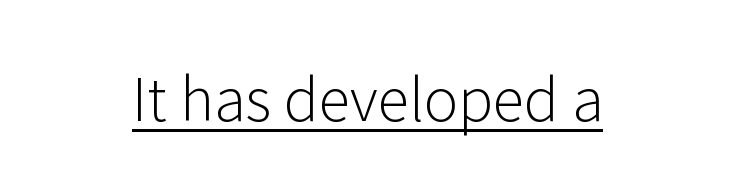
{"serif": "no", "italic": "no", "bold": "no", "weight": "light", "width": "normal", "stroke_contrast": "low", "x_height": "medium", "monospaced": "no", "underline": "yes", "align": "center", "letter_spacing": "normal", "letter_spacing_em": 0.0, "glyph_px": 58}
